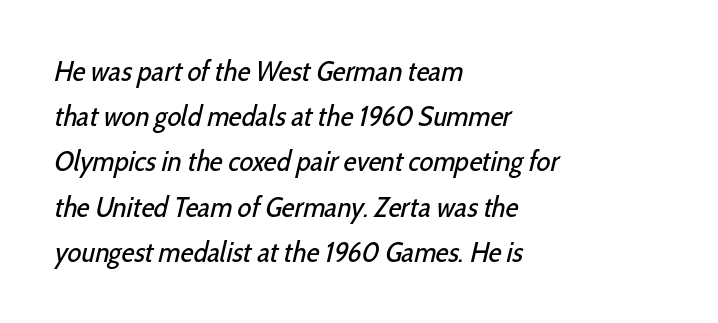
A normal amount of white space separates one row of letters from the next. Does the copy run flush right? No — it runs flush left. Honestly, there is no underline to notice here at all. To sum up the face: it is a sans, with no serifs. Compared with a typical body face, this is equally light or lighter still. This sample uses plain, unmodified letter spacing.
